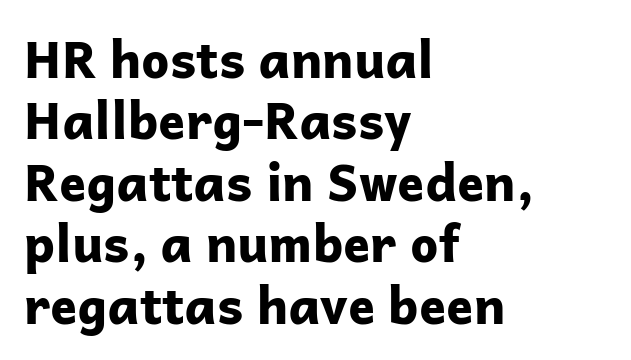
{"serif": "no", "italic": "no", "bold": "yes", "weight": "bold", "width": "normal", "stroke_contrast": "low", "x_height": "medium", "monospaced": "no", "underline": "no", "align": "left", "line_spacing_ratio": 1.23, "letter_spacing": "normal", "letter_spacing_em": 0.0, "glyph_px": 50}
